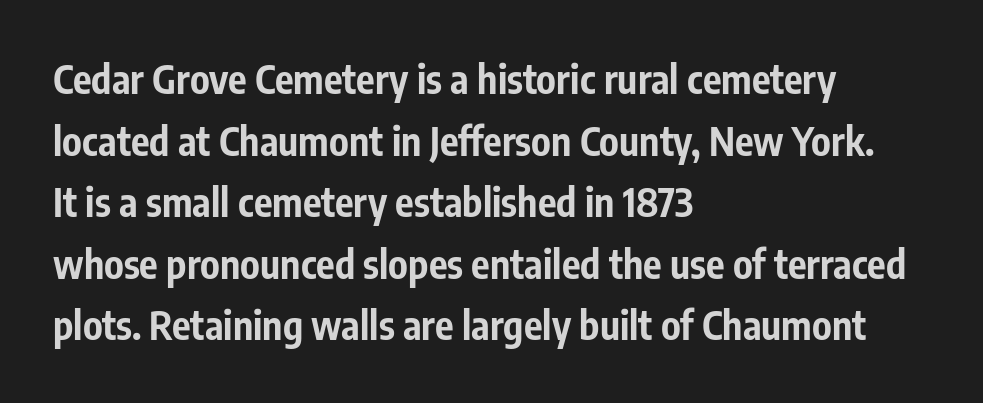
Plenty of ink on the page — the face is bold. The letters carry no serifs — their stems end cleanly without finishing strokes. All the whitespace from short lines collects on the right. Spacing between characters is what you'd get straight out of the box. Character widths vary here, with narrow letters taking less room than wide ones. The vertical gap from one line to the next is medium.
